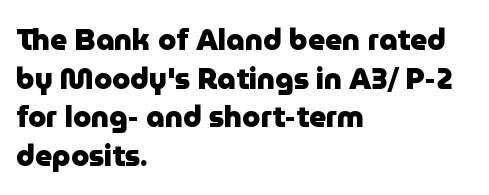
Q: Is the text bold? A: Yes.
Q: Is the text italic (slanted)? A: No, it is upright.
Q: Is the typeface a serif or a sans-serif typeface? A: Sans-serif.
Q: Is the text underlined? A: No.
Q: How is the paragraph aligned? A: Left-aligned.
Q: Is the spacing between letters normal or unusually wide? A: Normal.
Q: Is the spacing between lines tight, normal or loose? A: Normal.
Q: Width (condensed, normal, or wide)? A: Normal.
Q: Stroke contrast? A: Low.
Q: x-height? A: Medium.
Q: Monospaced? A: No.
